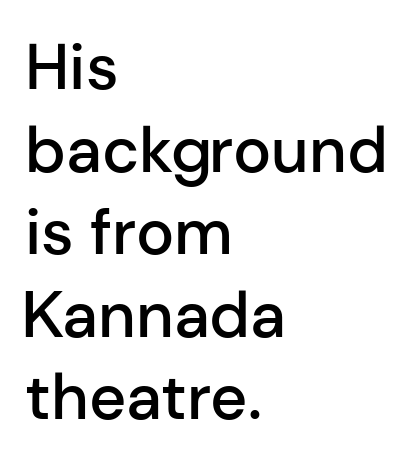
The characters display no serif detailing; their extremities are plain. Quick note: not italic, upright. The specimen omits any rule beneath the text block's lines. Look at the stroke-to-counter ratio: somewhat heavy, a semibold. The paragraph shown leans on its left margin. Character widths vary here, with narrow letters taking less room than wide ones.
